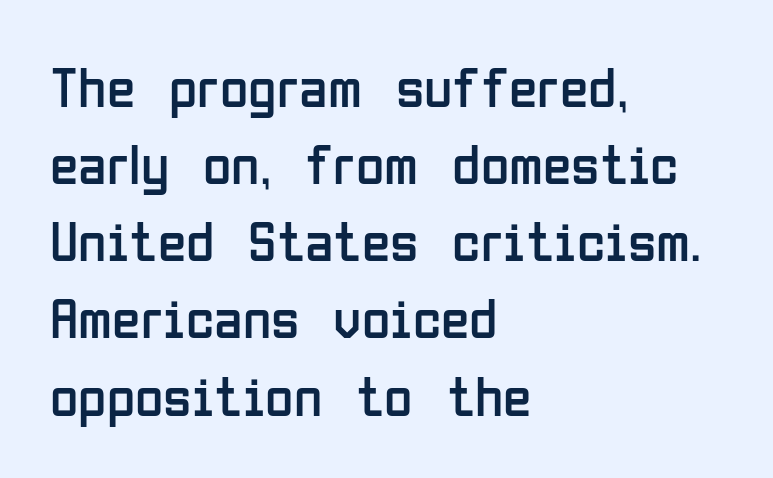
The image shows 58 px regular-weight, condensed sans-serif type, upright; set left-aligned, normal line spacing (1.33x), normal letter spacing, not underlined; low stroke contrast and a medium x-height.
